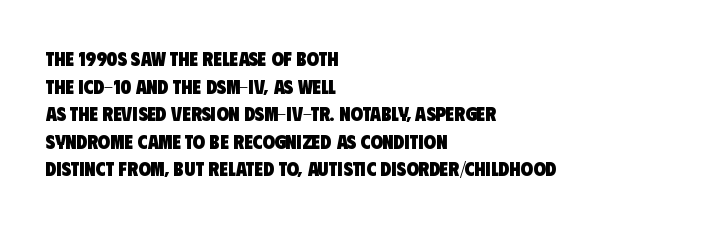
Caption: bold face, heavy strokes. The space directly below the letters is spotless. Letter spacing: default. The text block is weighted toward the left margin, trailing off unevenly rightward. The lines sit at an ordinary, default distance from one another.
